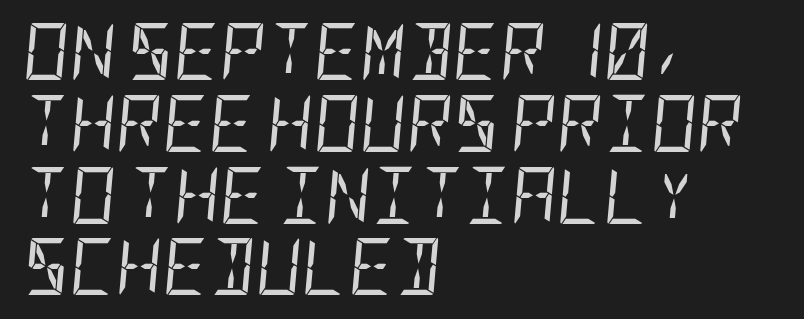
Ink coverage per letter is moderate at most. Check the space under the baseline: it is left empty. There is no visible air inserted between adjacent glyphs. A student would call this left alignment; a typographer would say flush left, rag right. Does the leading feel generous? No, just average.
